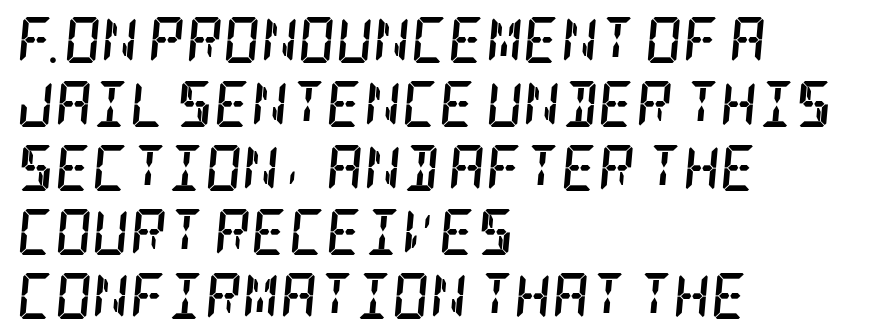
Caption: bold face, heavy strokes. Plain, unruled lines of type. Look at the tracking — it's just the regular setting, nothing added. A serif font was chosen for this passage.
